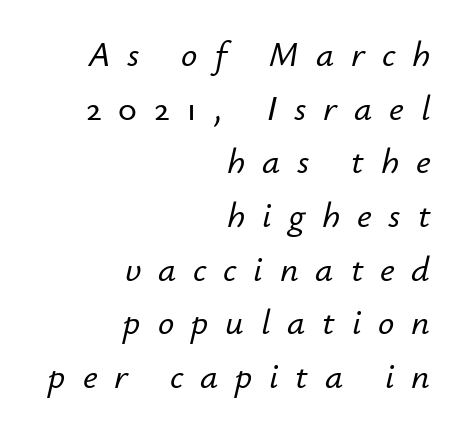
{"italic": "yes", "lean": "right", "slant_degrees": 12, "width": "normal", "stroke_contrast": "low", "x_height": "small", "monospaced": "no", "underline": "no", "align": "right", "line_spacing": "normal", "line_spacing_ratio": 1.49, "letter_spacing": "wide", "letter_spacing_em": 0.47, "glyph_px": 36}
